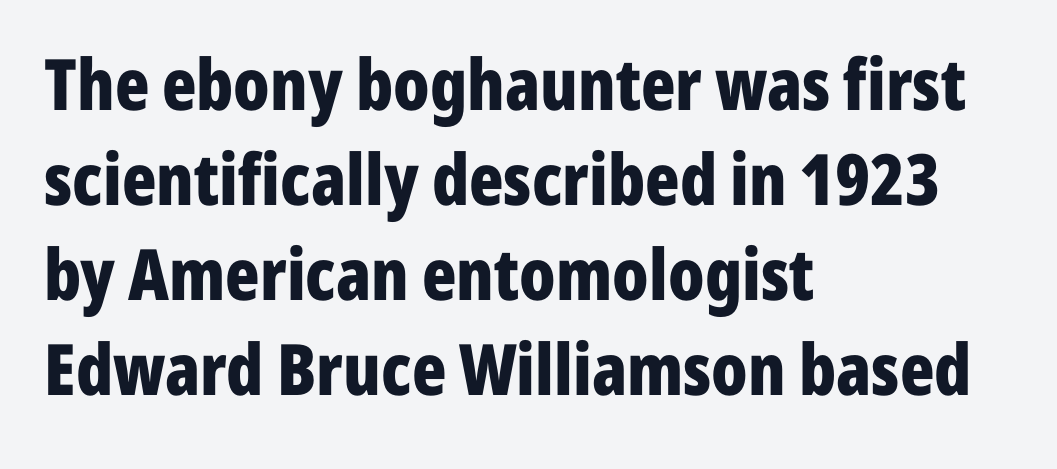
The image shows 71 px bold, condensed sans-serif type, upright; set left-aligned, normal line spacing (1.34x), normal letter spacing, not underlined; low stroke contrast and a medium x-height.
